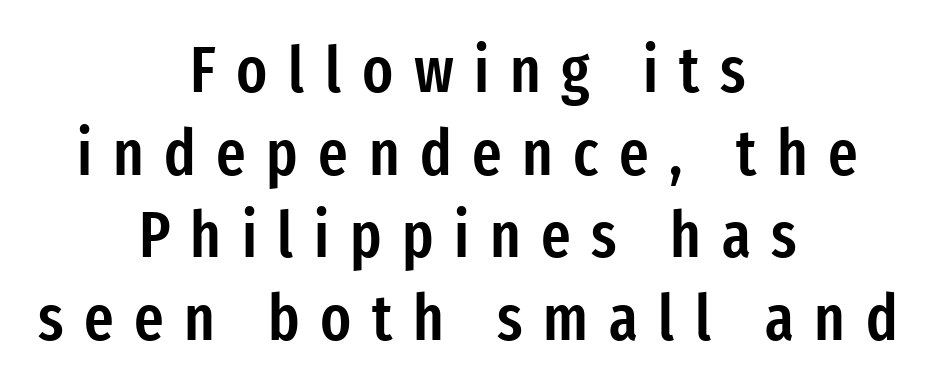
Q: Is the text bold? A: Semi-bold.
Q: Is the text italic (slanted)? A: No, it is upright.
Q: Is the typeface a serif or a sans-serif typeface? A: Sans-serif.
Q: Is the text underlined? A: No.
Q: How is the paragraph aligned? A: Centered.
Q: Is the spacing between letters normal or unusually wide? A: Unusually wide.
Q: Is the spacing between lines tight, normal or loose? A: Normal.
Q: Width (condensed, normal, or wide)? A: Condensed.
Q: Stroke contrast? A: Low.
Q: x-height? A: Medium.
Q: Monospaced? A: No.
